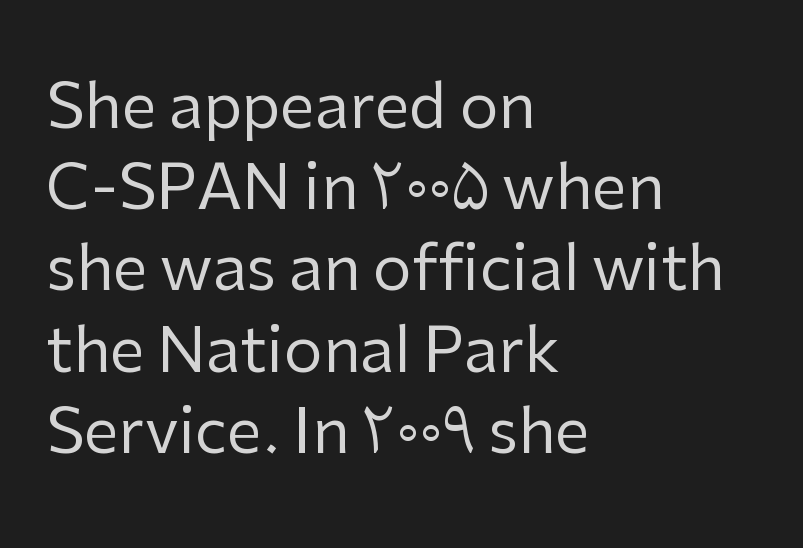
Unmarked baselines from the first word to the last. The ragged edge is on the right, which tells us the setting is flush left. Heft: none added — not bold. Upright lettering throughout. A typesetter would call this proportional, since set widths differ per character. The line texture is even and compact thanks to regular tracking.
